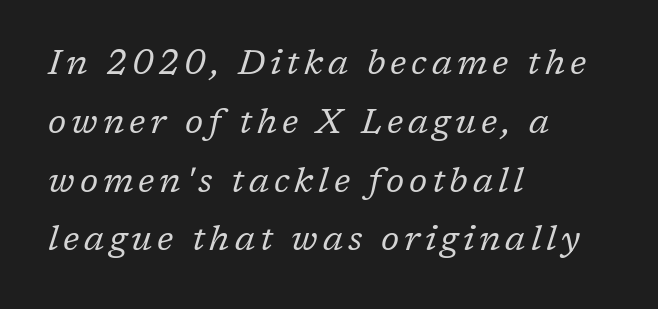
Q: Is the text bold? A: No.
Q: Is the text italic (slanted)? A: Yes, it leans right by about 17 degrees.
Q: Is the typeface a serif or a sans-serif typeface? A: Serif.
Q: Is the text underlined? A: No.
Q: How is the paragraph aligned? A: Left-aligned.
Q: Is the spacing between lines tight, normal or loose? A: Normal.
Q: Width (condensed, normal, or wide)? A: Normal.
Q: Stroke contrast? A: Low.
Q: x-height? A: Medium.
Q: Monospaced? A: No.
